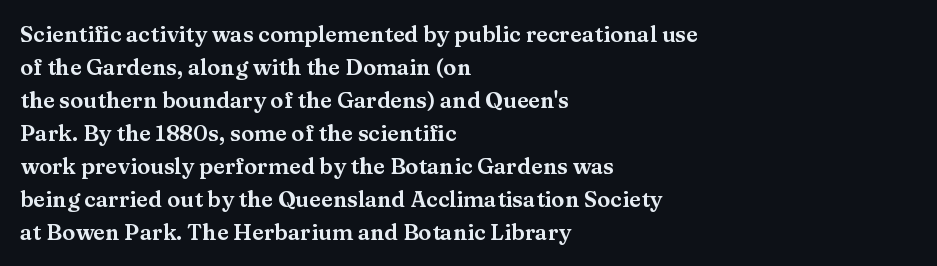
A clean baseline with only descenders dipping below it. Standard letterfit; no display-style spreading of the glyphs. Notice how descenders clear the ascenders below comfortably — that's standard leading. It's the straight-up-and-down kind of type. Does the copy run flush right? No — it runs flush left.
